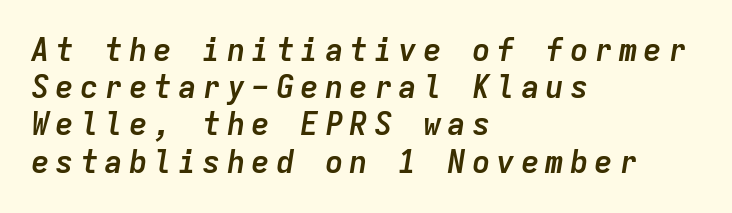
Q: Is the text bold? A: Yes.
Q: Is the text italic (slanted)? A: Yes, it leans right by about 9 degrees.
Q: Is the text underlined? A: No.
Q: How is the paragraph aligned? A: Left-aligned.
Q: Width (condensed, normal, or wide)? A: Normal.
Q: Stroke contrast? A: Low.
Q: x-height? A: Medium.
Q: Monospaced? A: Yes.
